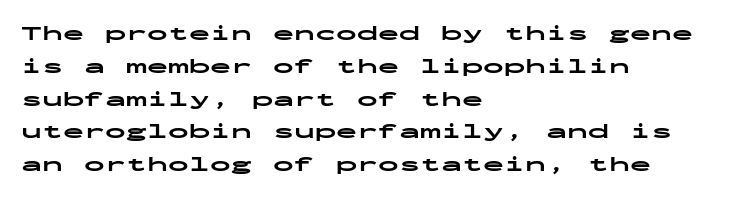
Q: Is the text bold? A: Yes.
Q: Is the text italic (slanted)? A: No, it is upright.
Q: Is the text underlined? A: No.
Q: How is the paragraph aligned? A: Left-aligned.
Q: Is the spacing between letters normal or unusually wide? A: Normal.
Q: Is the spacing between lines tight, normal or loose? A: Normal.
